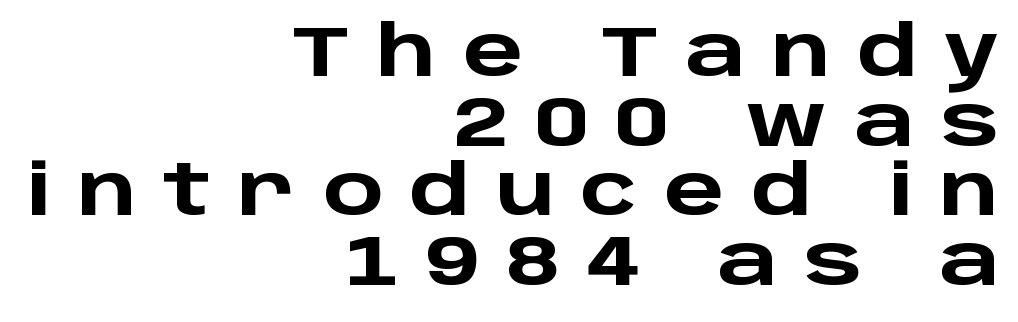
{"serif": "no", "italic": "no", "bold": "yes", "weight": "heavy", "width": "wide", "stroke_contrast": "low", "x_height": "large", "monospaced": "no", "underline": "no", "align": "right", "line_spacing": "tight", "line_spacing_ratio": 0.98, "letter_spacing": "wide", "letter_spacing_em": 0.37, "glyph_px": 71}
